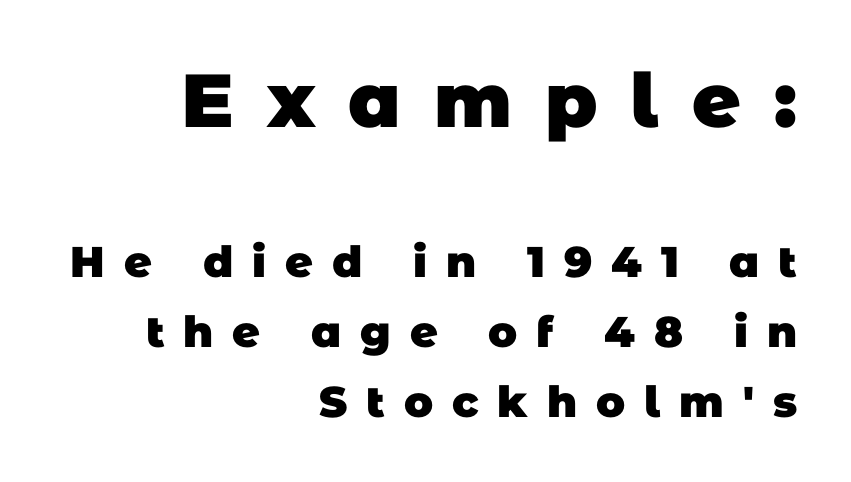
The space between consecutive lines is moderate. The face used here appears at its bigger size in the upper chunk. Caption: multi-line text, flush right, ragged left. Typographically, this falls in the sans-serif category. What weight is shown? A full bold with thick strokes. Think of a printed novel: that variable character pitch is what you see here.
